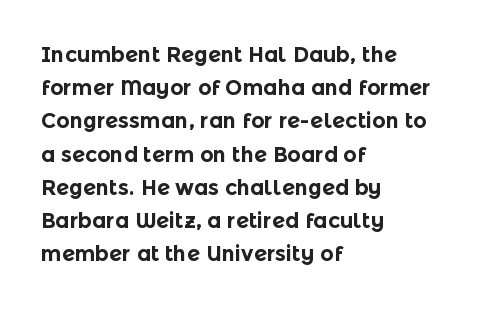
The image shows 21 px bold type, upright; set left-aligned, normal line spacing (1.58x), normal letter spacing, not underlined.
